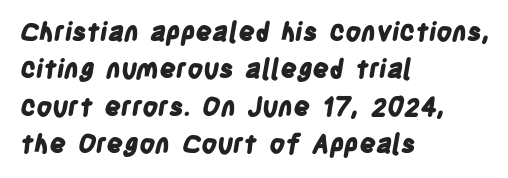
The image shows 26 px bold type; set left-aligned, normal line spacing (1.44x), normal letter spacing, not underlined.
